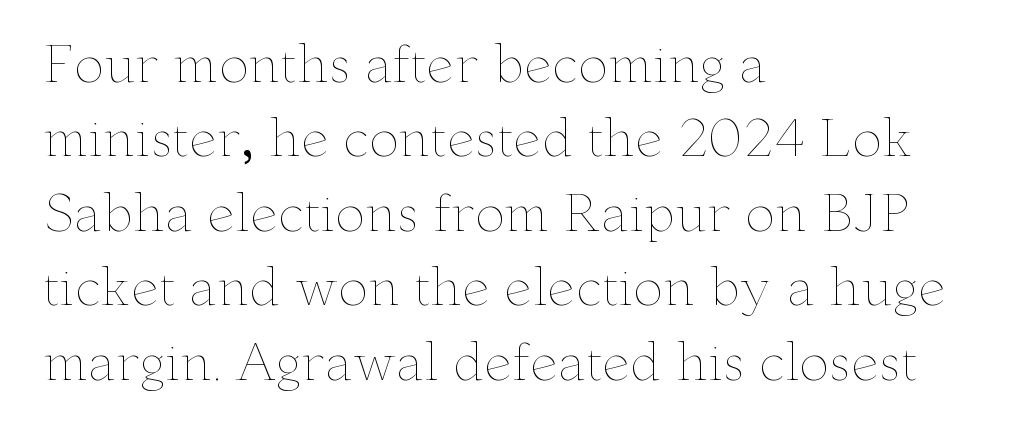
The image shows 50 px thin, wide type, upright; set left-aligned, normal line spacing (1.49x), normal letter spacing, not underlined; low stroke contrast and a small x-height.
